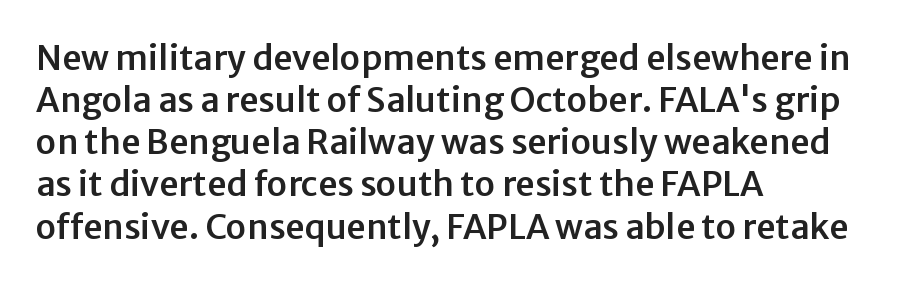
Do the characters align in a grid? No, the font is proportional. Observe the ordinary spacing: letters are neighbours, not strangers. Just letters on the line, the space beneath them empty. The text was rendered using a sans face with plain stroke endings. Posture: vertical. A student would call this left alignment; a typographer would say flush left, rag right.
